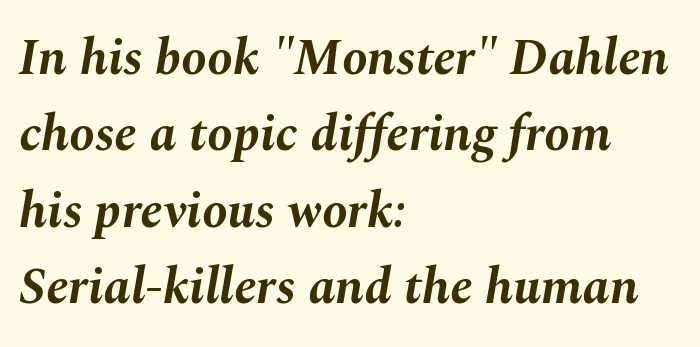
The image shows 51 px bold type, italic (leaning right); set left-aligned, normal line spacing (1.5x), normal letter spacing, not underlined; medium stroke contrast and a medium x-height.
